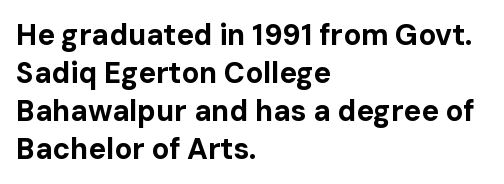
Q: Is the text bold? A: Yes.
Q: Is the text italic (slanted)? A: No, it is upright.
Q: Is the typeface a serif or a sans-serif typeface? A: Sans-serif.
Q: Is the text underlined? A: No.
Q: How is the paragraph aligned? A: Left-aligned.
Q: Is the spacing between letters normal or unusually wide? A: Normal.
Q: Is the spacing between lines tight, normal or loose? A: Normal.
Q: Width (condensed, normal, or wide)? A: Normal.
Q: Stroke contrast? A: Low.
Q: x-height? A: Medium.
Q: Monospaced? A: No.
